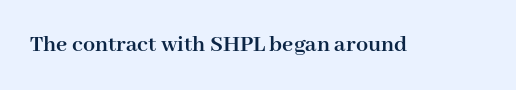
What stands out about the letter spacing? Nothing — it is the standard amount. Upright lettering throughout. Bold? Absolutely — the strokes are thick and heavy. The glyphs are unaccompanied by any horizontal stroke below them.
